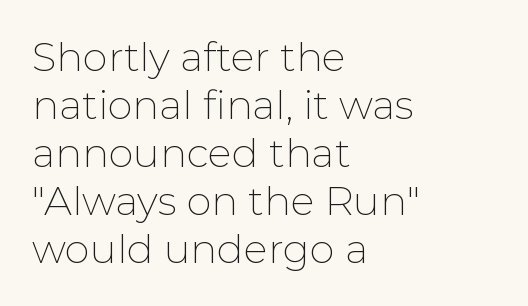
Each line starts at the same left margin while the right side varies. Do the characters align in a grid? No, the font is proportional. Tracking here is standard; glyphs follow each other at the usual distance. Stems here are at most as thick as an everyday book face. Upright lettering throughout. Classification — sans serif.
